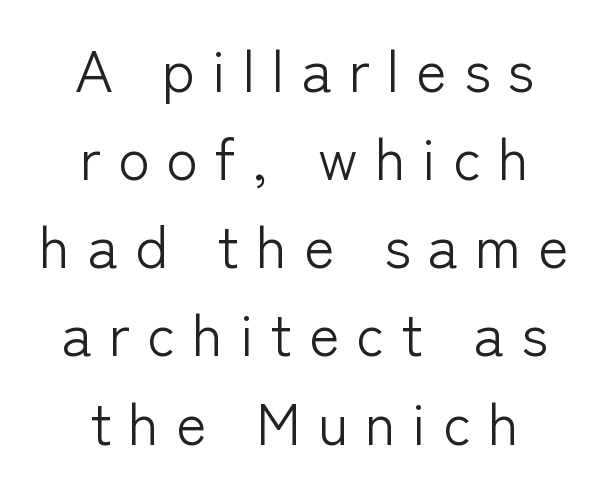
{"serif": "no", "italic": "no", "bold": "no", "weight": "light", "width": "normal", "stroke_contrast": "low", "x_height": "medium", "monospaced": "no", "underline": "no", "align": "center", "line_spacing": "normal", "line_spacing_ratio": 1.52, "letter_spacing": "wide", "letter_spacing_em": 0.29, "glyph_px": 58}
